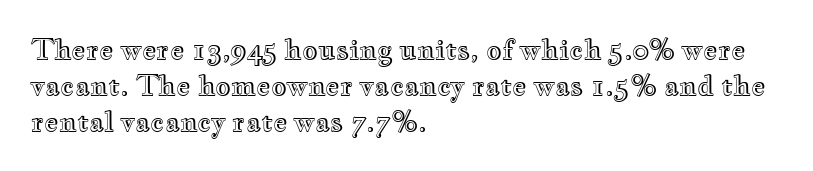
{"italic": "no", "underline": "no", "align": "left", "line_spacing": "normal", "line_spacing_ratio": 1.34, "letter_spacing": "normal", "letter_spacing_em": 0.0, "glyph_px": 27}
